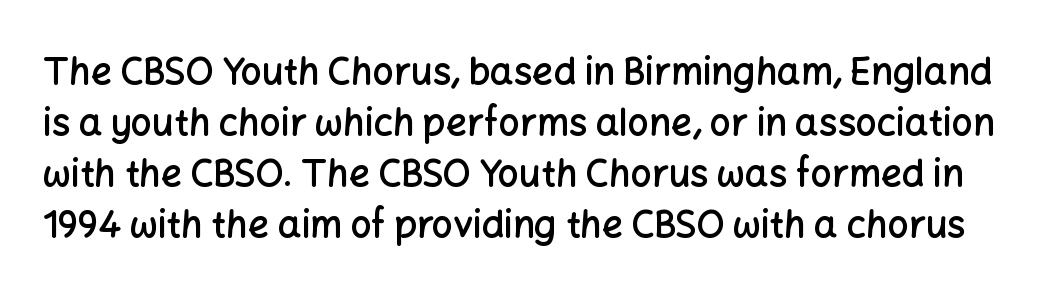
The image shows 37 px semibold sans-serif type, upright; set normal line spacing (1.38x), normal letter spacing, not underlined; low stroke contrast and a medium x-height.
